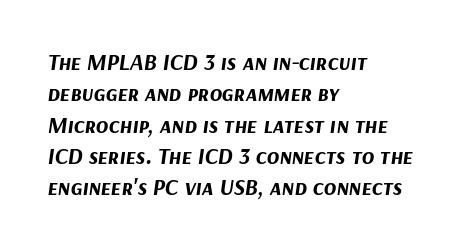
{"italic": "yes", "lean": "right", "slant_degrees": 9, "bold": "yes", "underline": "no", "align": "left", "line_spacing": "normal", "line_spacing_ratio": 1.36, "letter_spacing": "normal", "letter_spacing_em": 0.0, "glyph_px": 23}
